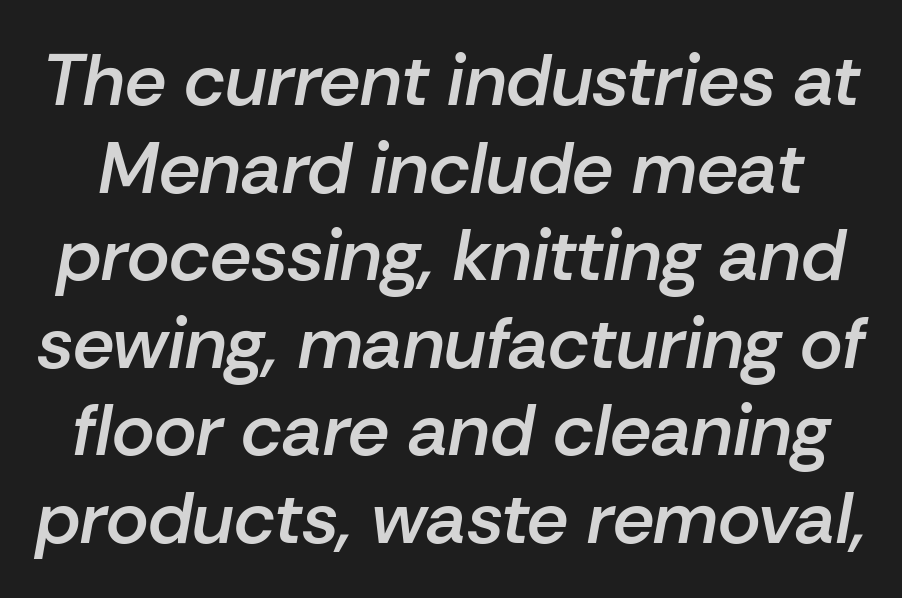
{"italic": "yes", "lean": "right", "slant_degrees": 10, "bold": "semi", "weight": "semibold", "width": "normal", "stroke_contrast": "low", "x_height": "medium", "monospaced": "no", "underline": "no", "line_spacing_ratio": 1.2, "letter_spacing": "normal", "letter_spacing_em": 0.0, "glyph_px": 73}
